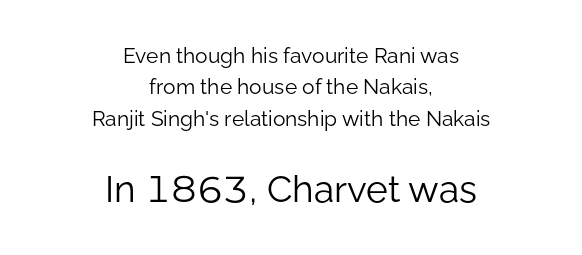
{"serif": "no", "italic": "no", "bold": "no", "weight": "light", "width": "normal", "stroke_contrast": "low", "x_height": "medium", "monospaced": "no", "underline": "no", "align": "center", "line_spacing": "normal", "line_spacing_ratio": 1.5, "letter_spacing": "normal", "letter_spacing_em": 0.0, "larger_block": "second", "size_ratio": 1.76, "glyph_px": 37}
